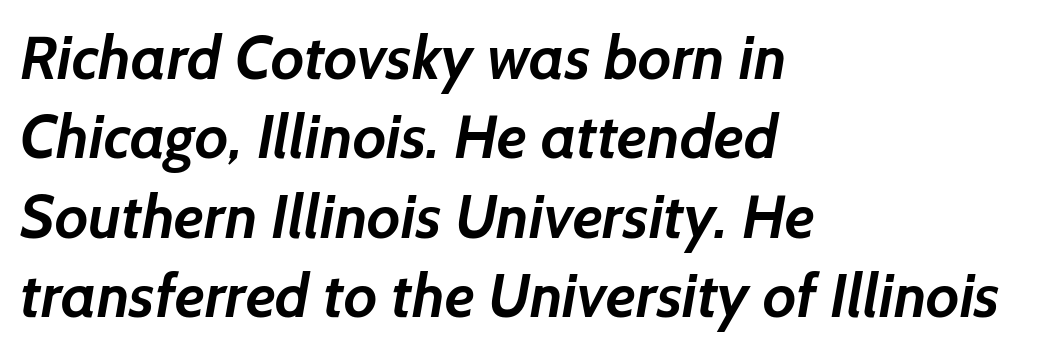
Q: Is the text bold? A: Yes.
Q: Is the typeface a serif or a sans-serif typeface? A: Sans-serif.
Q: Is the text underlined? A: No.
Q: How is the paragraph aligned? A: Left-aligned.
Q: Is the spacing between letters normal or unusually wide? A: Normal.
Q: Is the spacing between lines tight, normal or loose? A: Normal.
Q: Width (condensed, normal, or wide)? A: Normal.
Q: Stroke contrast? A: Low.
Q: x-height? A: Medium.
Q: Monospaced? A: No.
